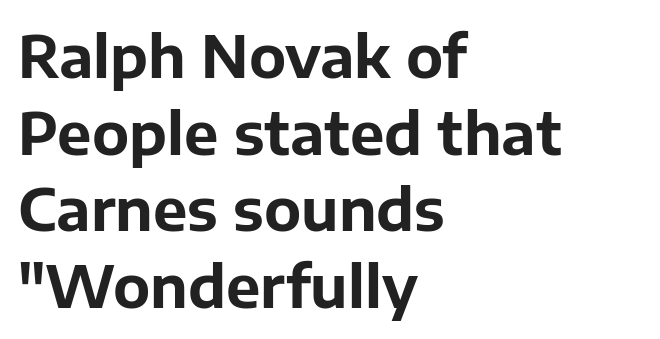
Q: Is the text bold? A: Yes.
Q: Is the text italic (slanted)? A: No, it is upright.
Q: Is the typeface a serif or a sans-serif typeface? A: Sans-serif.
Q: Is the text underlined? A: No.
Q: How is the paragraph aligned? A: Left-aligned.
Q: Is the spacing between letters normal or unusually wide? A: Normal.
Q: Is the spacing between lines tight, normal or loose? A: Normal.
Q: Width (condensed, normal, or wide)? A: Normal.
Q: Stroke contrast? A: Low.
Q: x-height? A: Medium.
Q: Monospaced? A: No.
